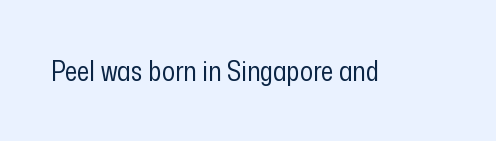
The image shows 27 px text type, upright; set normal letter spacing, not underlined.
